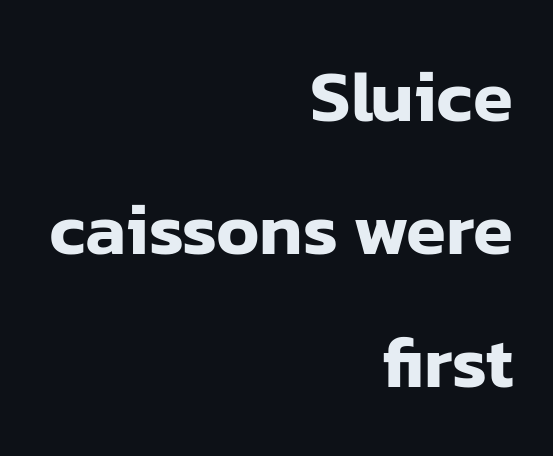
Q: Is the text italic (slanted)? A: No, it is upright.
Q: Is the typeface a serif or a sans-serif typeface? A: Sans-serif.
Q: Is the text underlined? A: No.
Q: How is the paragraph aligned? A: Right-aligned.
Q: Is the spacing between letters normal or unusually wide? A: Normal.
Q: Width (condensed, normal, or wide)? A: Normal.
Q: Stroke contrast? A: Low.
Q: x-height? A: Medium.
Q: Monospaced? A: No.
